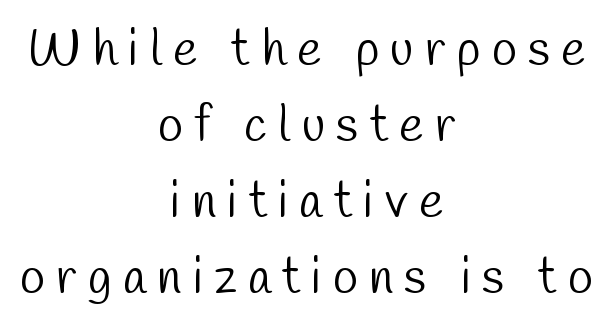
{"serif": "no", "bold": "no", "weight": "light", "width": "condensed", "stroke_contrast": "low", "x_height": "medium", "monospaced": "no", "underline": "no", "align": "center", "line_spacing": "normal", "line_spacing_ratio": 1.49, "letter_spacing": "wide", "letter_spacing_em": 0.22, "glyph_px": 51}
